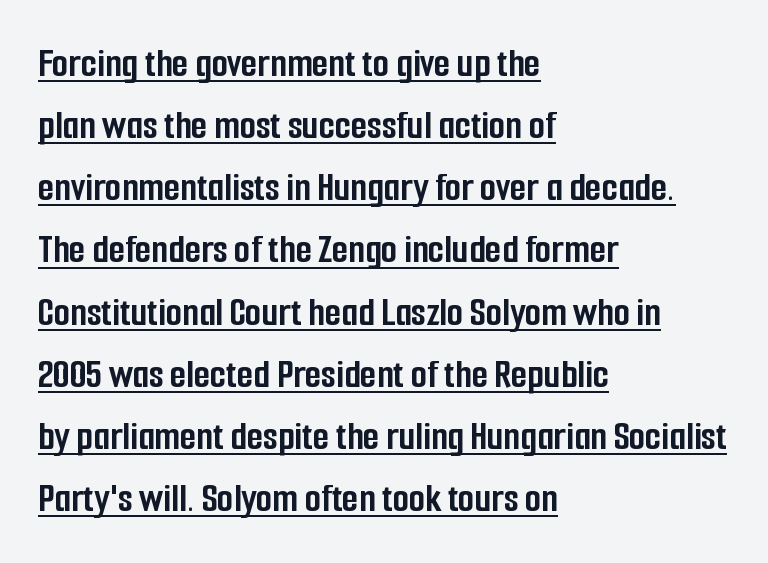
Q: Is the text bold? A: Yes.
Q: Is the text italic (slanted)? A: No, it is upright.
Q: Is the typeface a serif or a sans-serif typeface? A: Sans-serif.
Q: Is the text underlined? A: Yes.
Q: How is the paragraph aligned? A: Left-aligned.
Q: Is the spacing between letters normal or unusually wide? A: Normal.
Q: Is the spacing between lines tight, normal or loose? A: Normal.
Q: Width (condensed, normal, or wide)? A: Condensed.
Q: Stroke contrast? A: Low.
Q: x-height? A: Medium.
Q: Monospaced? A: No.
